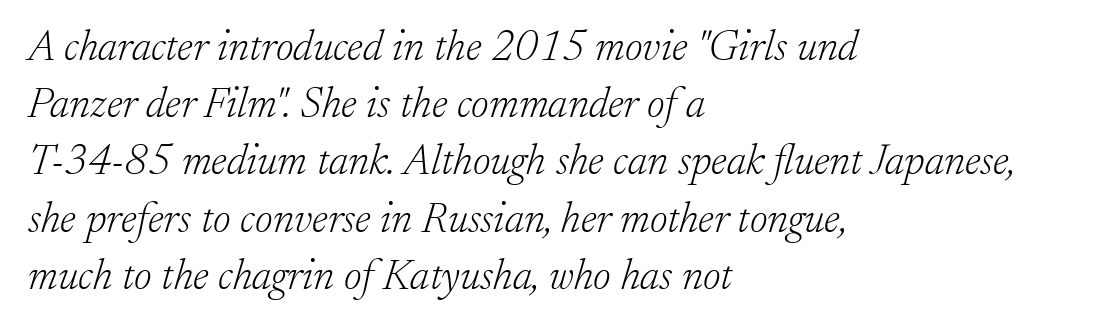
Type without underlining. Spacing between characters is what you'd get straight out of the box. Are there feet on the stems? There are — it's a serif. On a weight scale, this lands at 450 or below. A normal amount of white space separates one row of letters from the next.
